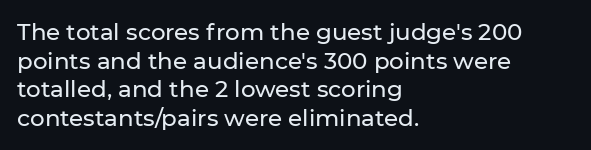
The image shows 23 px text type, upright; set left-aligned, normal line spacing (1.25x), normal letter spacing, not underlined.
